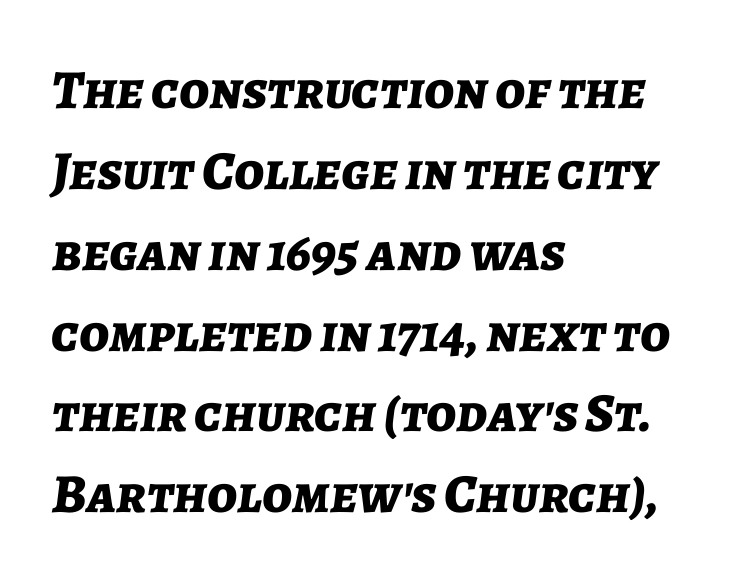
These lines are rendered in a variable-pitch font. These lines stack with their left ends in a neat column. Quick note: underline off. Reading down the column, the eye jumps a familiar distance to each next line. Tall strokes in this sample are angled rather than plumb. The sample has been set heavy, in full bold.
